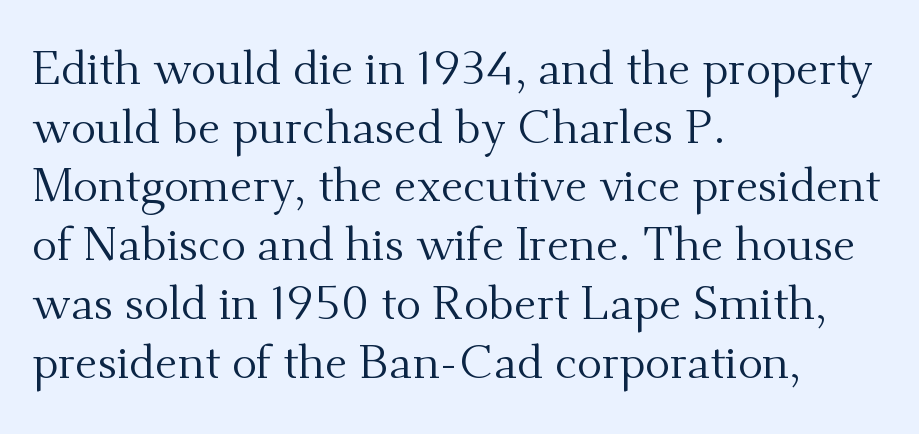
The image shows 47 px regular-weight serif type, upright; set left-aligned, normal line spacing (1.25x), normal letter spacing, not underlined; medium stroke contrast and a small x-height.
